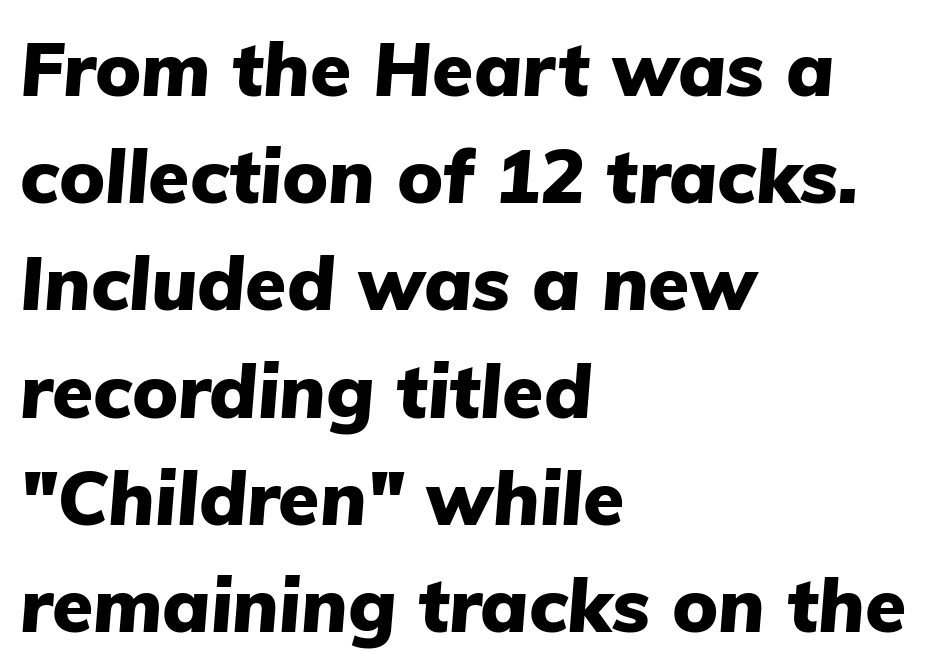
Q: Is the text bold? A: Yes.
Q: Is the text italic (slanted)? A: Yes, it leans right by about 5 degrees.
Q: Is the text underlined? A: No.
Q: How is the paragraph aligned? A: Left-aligned.
Q: Is the spacing between letters normal or unusually wide? A: Normal.
Q: Is the spacing between lines tight, normal or loose? A: Normal.
Q: Width (condensed, normal, or wide)? A: Normal.
Q: Stroke contrast? A: Low.
Q: x-height? A: Medium.
Q: Monospaced? A: No.
